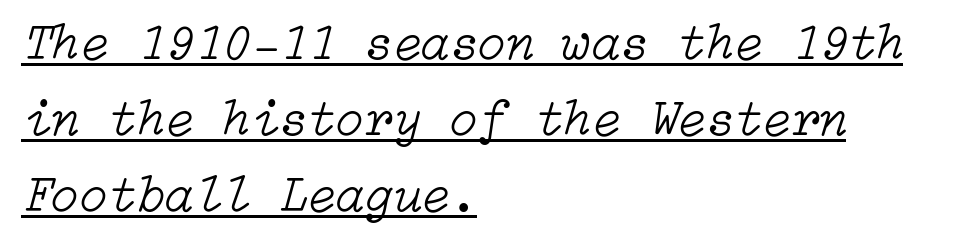
{"italic": "yes", "lean": "right", "slant_degrees": 15, "bold": "no", "weight": "light", "width": "normal", "stroke_contrast": "low", "x_height": "medium", "underline": "yes", "align": "left", "line_spacing": "normal", "line_spacing_ratio": 1.46, "letter_spacing": "normal", "letter_spacing_em": 0.0, "glyph_px": 52}
